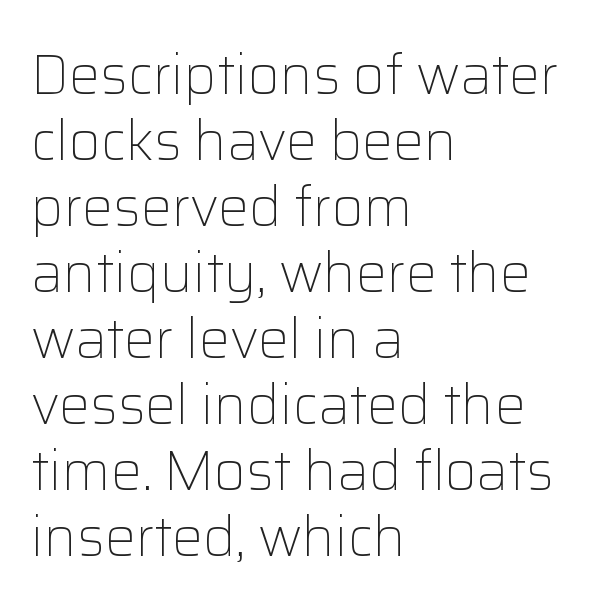
Posture: vertical. The strokes are not fattened; the text isn't bold. If you drew a ruler down the left edge, every line would touch it. Look at the bottom of the vertical strokes: they stop flat, with no serifs. Tracking here is standard; glyphs follow each other at the usual distance. Just letters on the line, the space beneath them empty.
